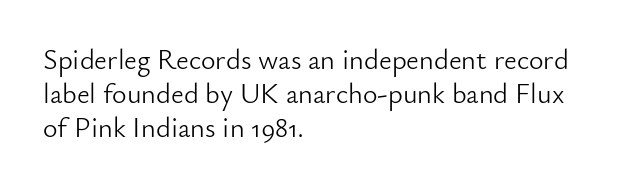
{"serif": "no", "italic": "no", "bold": "no", "weight": "light", "width": "normal", "stroke_contrast": "low", "x_height": "small", "monospaced": "no", "underline": "no", "align": "left", "line_spacing_ratio": 1.22, "letter_spacing": "normal", "letter_spacing_em": 0.0, "glyph_px": 28}
